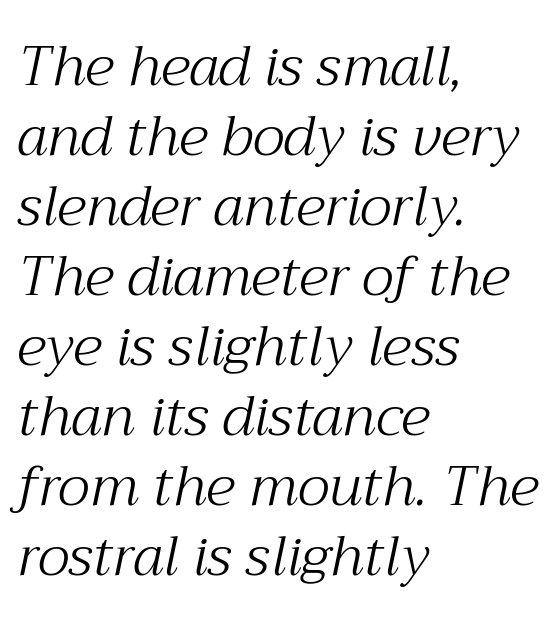
The image shows 56 px light serif type, italic (leaning right); set left-aligned, normal line spacing (1.25x), normal letter spacing, not underlined; medium stroke contrast and a medium x-height.
